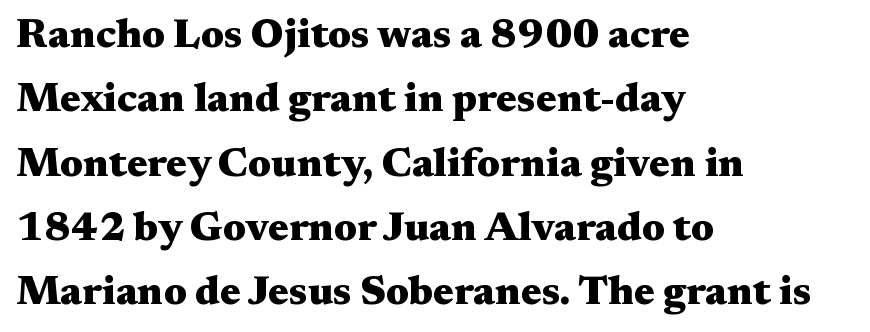
Pretty heavy lettering here — definitely bold. The lines sit at an ordinary, default distance from one another. Default kerning and tracking; the words read as compact shapes. Alignment: flush left. Each letter's strokes conclude with small projecting serifs. Does the lettering tilt? It doesn't — this is upright.
